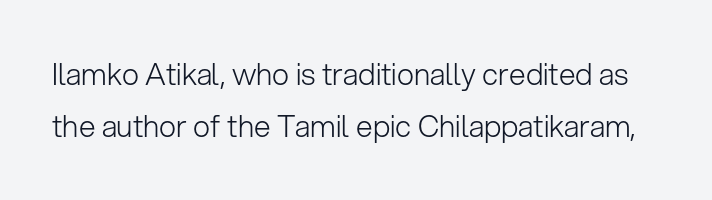
Observe the absence of serifs on each vertical stroke in this sample. Is the stroke heavy? The answer is a plain regular-or-lighter. Proportional: the letters do not fall into vertical columns. Beneath every word, the page is bare.
